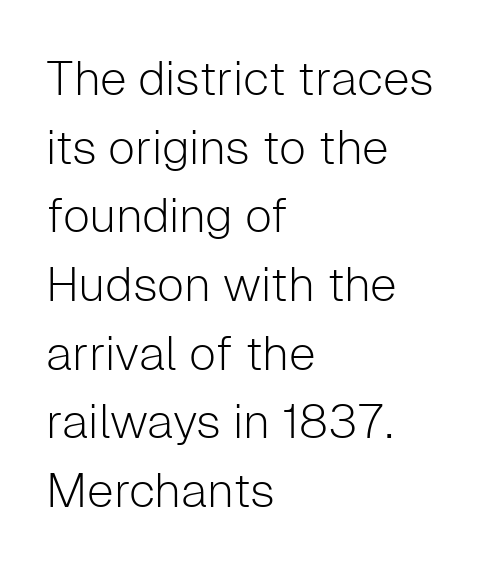
The image shows 48 px light sans-serif type, upright; set left-aligned, normal line spacing (1.43x), normal letter spacing, not underlined; low stroke contrast and a medium x-height.
